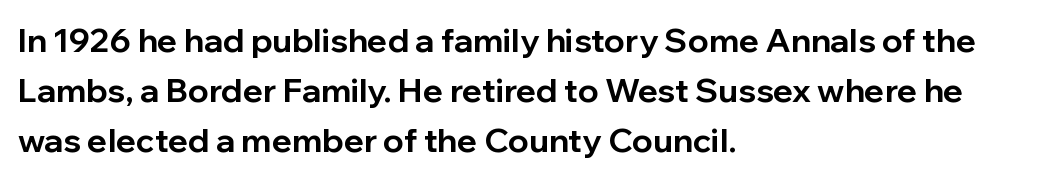
This sample uses an upright cut, with every glyph sitting square on the baseline. Grotesque or geometric, the face here clearly has no serifs. This rendering features lettering with no underline. A full-strength bold gives these letters their thick strokes. Think of a printed novel: that variable character pitch is what you see here. The text block is weighted toward the left margin, trailing off unevenly rightward.
